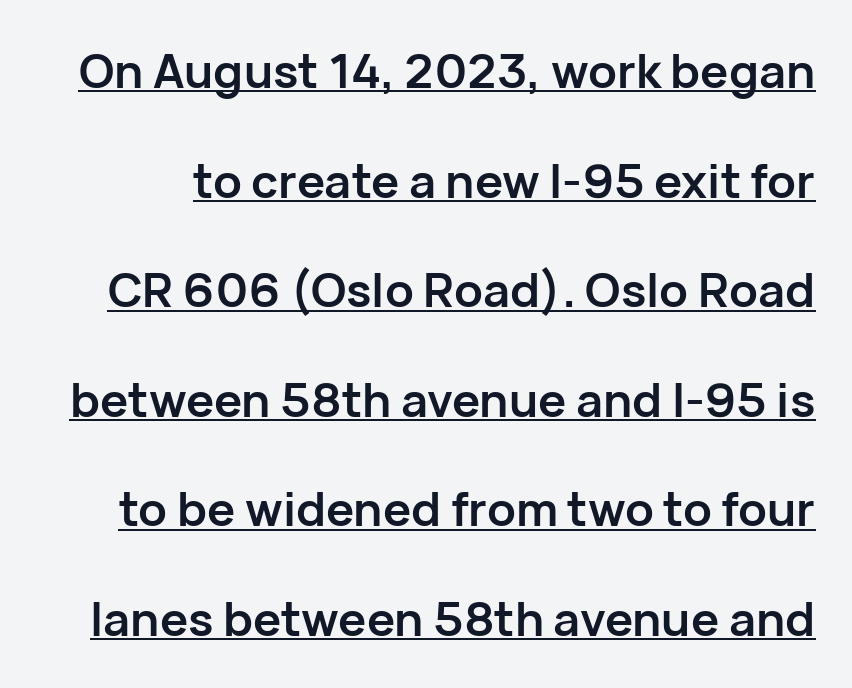
Q: Is the text bold? A: Yes.
Q: Is the text italic (slanted)? A: No, it is upright.
Q: Is the typeface a serif or a sans-serif typeface? A: Sans-serif.
Q: Is the text underlined? A: Yes.
Q: Is the spacing between letters normal or unusually wide? A: Normal.
Q: Is the spacing between lines tight, normal or loose? A: Loose.
Q: Width (condensed, normal, or wide)? A: Normal.
Q: Stroke contrast? A: Low.
Q: x-height? A: Medium.
Q: Monospaced? A: No.
